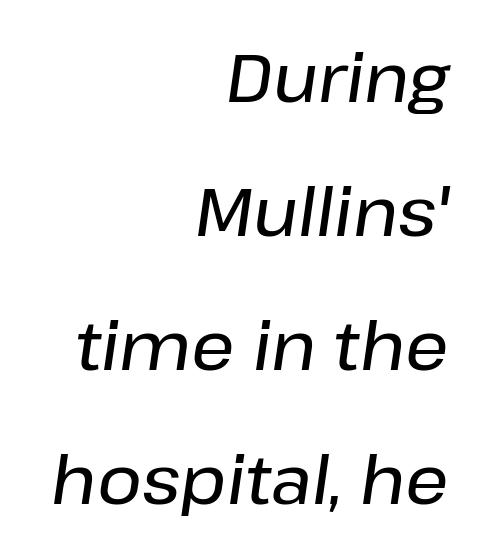
Clear beneath every line of the passage. This is oblique type, the kind used for emphasis or titles. A typesetter would call this leading open, well beyond the default. This sample is right-justified, so line beginnings fall wherever the words allow.
